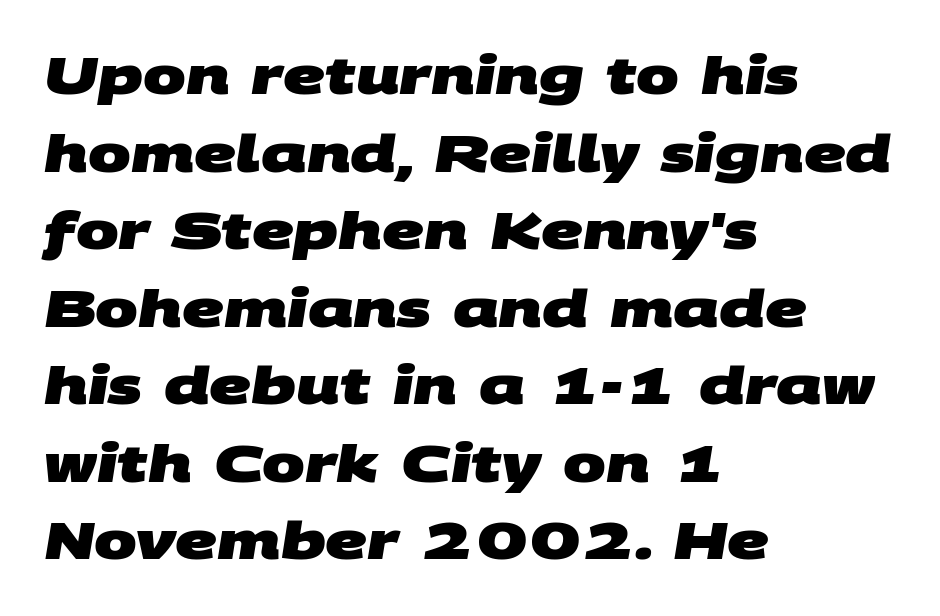
Q: Is the text bold? A: Yes.
Q: Is the typeface a serif or a sans-serif typeface? A: Sans-serif.
Q: Is the text underlined? A: No.
Q: How is the paragraph aligned? A: Left-aligned.
Q: Is the spacing between letters normal or unusually wide? A: Normal.
Q: Is the spacing between lines tight, normal or loose? A: Normal.
Q: Width (condensed, normal, or wide)? A: Wide.
Q: Stroke contrast? A: Medium.
Q: x-height? A: Large.
Q: Monospaced? A: No.
